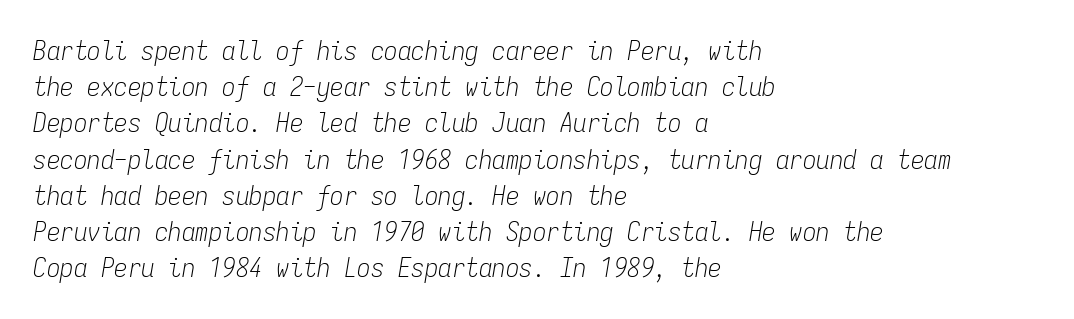
{"italic": "yes", "lean": "right", "slant_degrees": 9, "bold": "no", "underline": "no", "align": "left", "line_spacing": "normal", "line_spacing_ratio": 1.34, "letter_spacing": "normal", "letter_spacing_em": 0.0, "glyph_px": 27}
